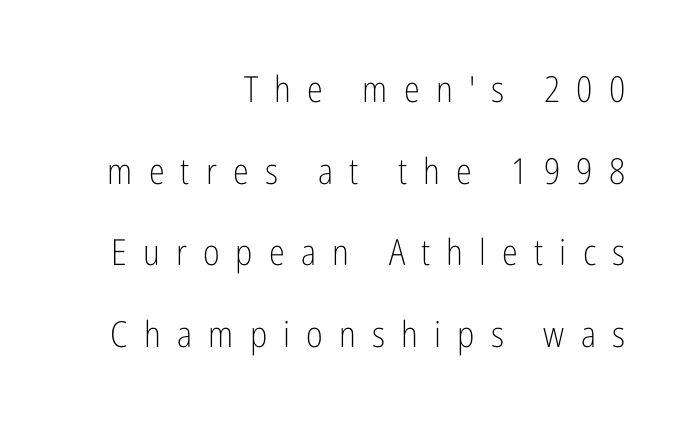
A typesetter would call this proportional, since set widths differ per character. Is there any slant? The stems are plumb. Horizontally, the lines are justified to the trailing edge only. Widely set lines give the paragraph a tall, airy silhouette. Typographically, this falls in the sans-serif category.
